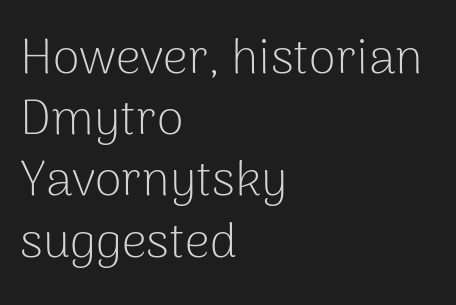
{"serif": "no", "italic": "no", "bold": "no", "weight": "light", "width": "normal", "stroke_contrast": "low", "x_height": "medium", "monospaced": "no", "underline": "no", "align": "left", "line_spacing": "normal", "line_spacing_ratio": 1.25, "letter_spacing": "normal", "letter_spacing_em": 0.0, "glyph_px": 49}
